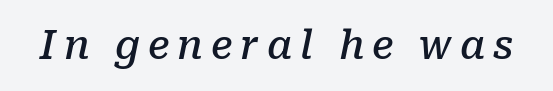
The image shows 39 px semibold serif type, italic (leaning right); set unusually wide letter spacing (+0.2 em), not underlined; low stroke contrast and a medium x-height.
